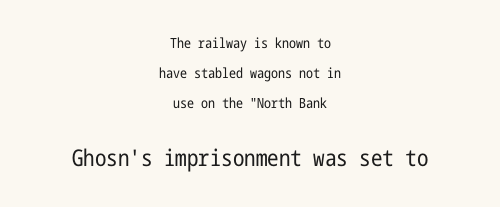
Q: Is the text bold? A: No.
Q: Is the text italic (slanted)? A: No, it is upright.
Q: Is the text underlined? A: No.
Q: How is the paragraph aligned? A: Centered.
Q: Is the spacing between letters normal or unusually wide? A: Normal.
Q: Is the spacing between lines tight, normal or loose? A: Loose.
Q: Which block of text is set in a larger size, the first (top) or the second (bottom)? A: The second (bottom) one.
